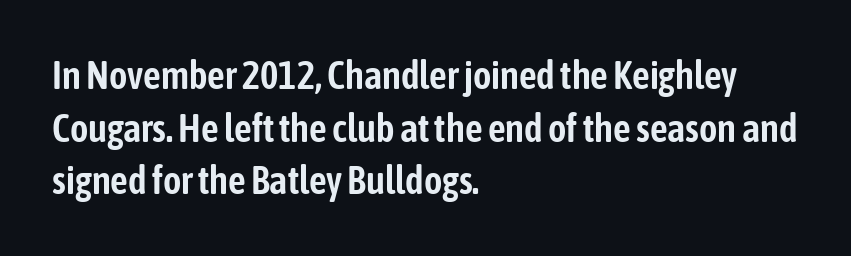
Q: Is the text italic (slanted)? A: No, it is upright.
Q: Is the typeface a serif or a sans-serif typeface? A: Sans-serif.
Q: Is the text underlined? A: No.
Q: How is the paragraph aligned? A: Left-aligned.
Q: Is the spacing between letters normal or unusually wide? A: Normal.
Q: Is the spacing between lines tight, normal or loose? A: Normal.
Q: Width (condensed, normal, or wide)? A: Condensed.
Q: Stroke contrast? A: Low.
Q: x-height? A: Medium.
Q: Monospaced? A: No.
